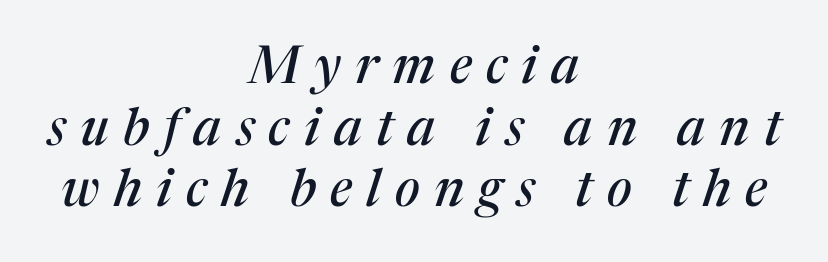
Q: Is the text italic (slanted)? A: Yes, it leans right by about 17 degrees.
Q: Is the typeface a serif or a sans-serif typeface? A: Serif.
Q: Is the text underlined? A: No.
Q: How is the paragraph aligned? A: Centered.
Q: Is the spacing between letters normal or unusually wide? A: Unusually wide.
Q: Width (condensed, normal, or wide)? A: Normal.
Q: Stroke contrast? A: Medium.
Q: x-height? A: Medium.
Q: Monospaced? A: No.
